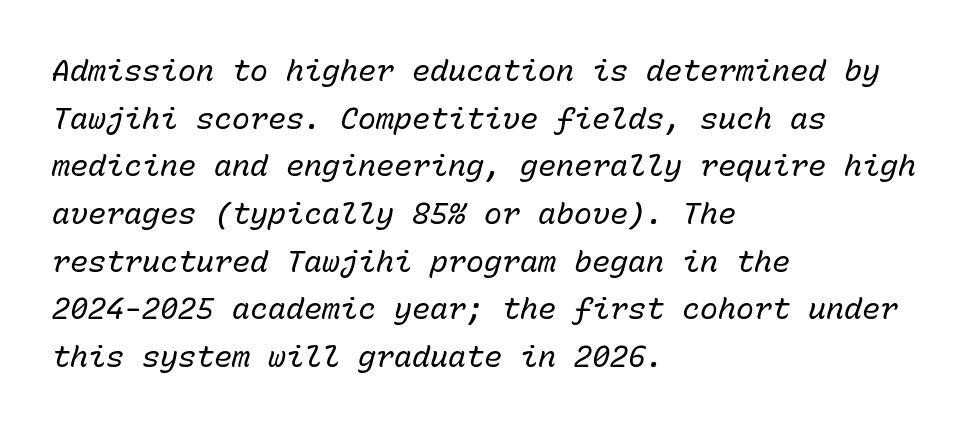
The image shows 30 px regular-weight type, italic (leaning right), monospaced; set left-aligned, normal line spacing (1.59x), normal letter spacing, not underlined; low stroke contrast and a medium x-height.
